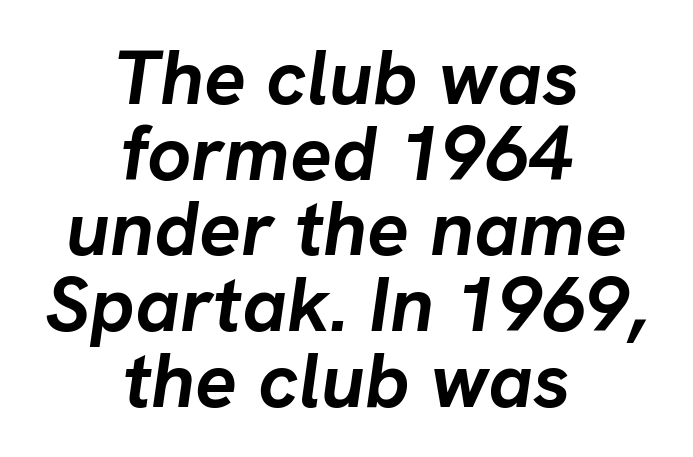
Q: Is the text bold? A: Yes.
Q: Is the text italic (slanted)? A: Yes, it leans right by about 8 degrees.
Q: Is the text underlined? A: No.
Q: How is the paragraph aligned? A: Centered.
Q: Is the spacing between letters normal or unusually wide? A: Normal.
Q: Is the spacing between lines tight, normal or loose? A: Tight.
Q: Width (condensed, normal, or wide)? A: Normal.
Q: Stroke contrast? A: Low.
Q: x-height? A: Medium.
Q: Monospaced? A: No.
